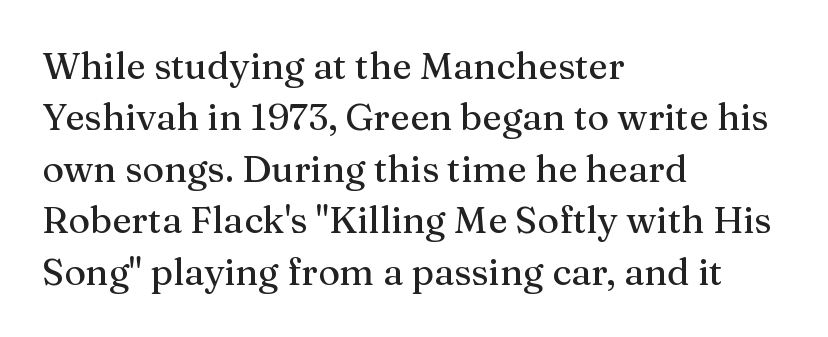
The image shows 37 px serif type, upright; set left-aligned, normal line spacing (1.39x), normal letter spacing, not underlined; medium stroke contrast and a medium x-height.
